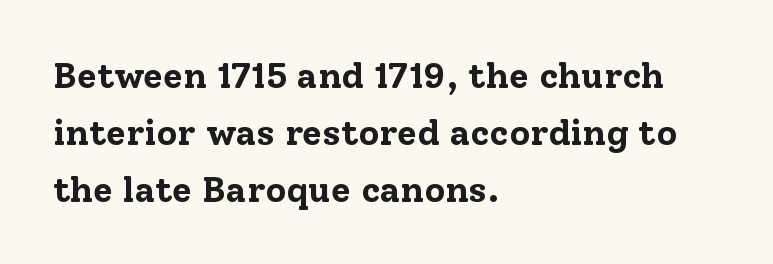
The image shows 36 px bold serif type, upright; set left-aligned, normal line spacing (1.58x), normal letter spacing, not underlined; low stroke contrast and a medium x-height.
